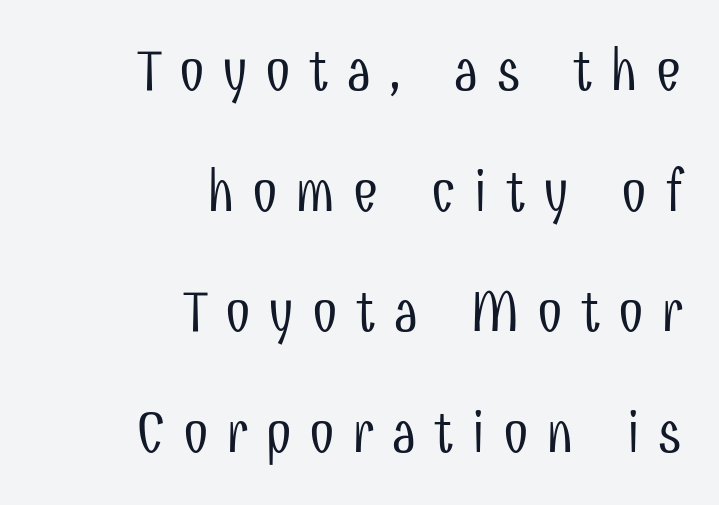
Observe the absence of serifs on each vertical stroke in this sample. Tracking here is generous; glyphs stand well apart from one another. The face used here is proportionally spaced, like ordinary book or web type. Bold? No — there's no thickening of the strokes.
